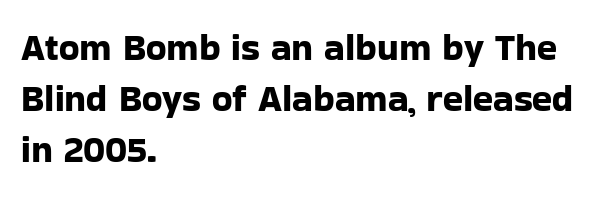
The image shows 37 px sans-serif type, upright; set left-aligned, normal line spacing (1.38x), normal letter spacing, not underlined; low stroke contrast and a medium x-height.
